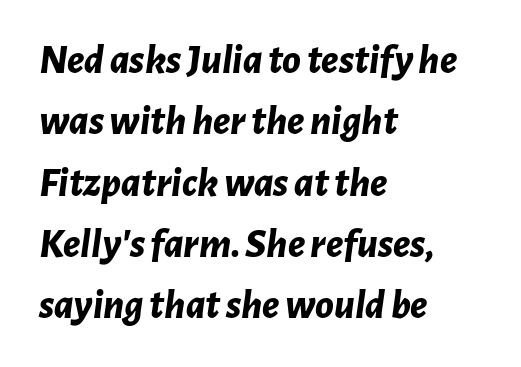
The image shows 42 px bold type, italic (leaning right); set left-aligned, normal line spacing (1.46x), normal letter spacing, not underlined; low stroke contrast and a medium x-height.
